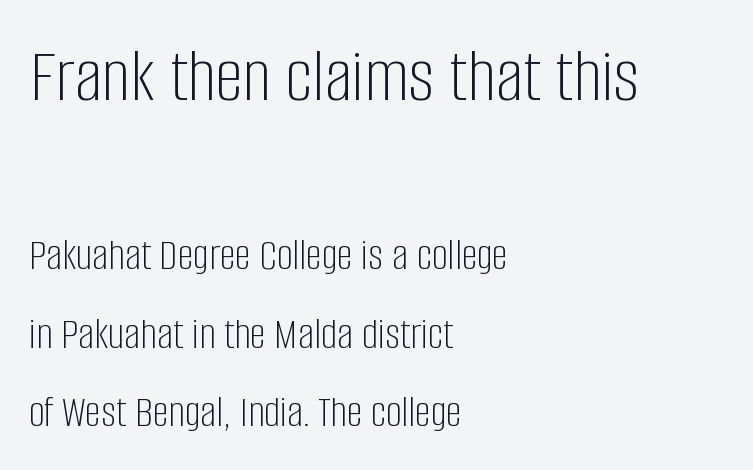
Q: Is the text bold? A: No.
Q: Is the text italic (slanted)? A: No, it is upright.
Q: Is the typeface a serif or a sans-serif typeface? A: Sans-serif.
Q: Is the text underlined? A: No.
Q: How is the paragraph aligned? A: Left-aligned.
Q: Is the spacing between letters normal or unusually wide? A: Normal.
Q: Which block of text is set in a larger size, the first (top) or the second (bottom)? A: The first (top) one.
Q: Width (condensed, normal, or wide)? A: Condensed.
Q: Stroke contrast? A: Low.
Q: x-height? A: Large.
Q: Monospaced? A: No.
